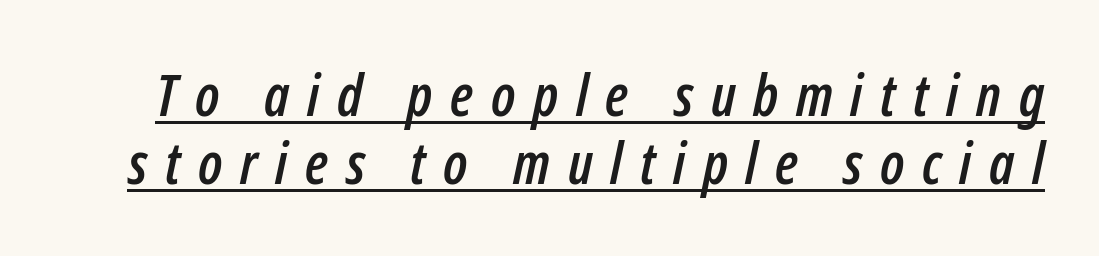
{"italic": "yes", "lean": "right", "slant_degrees": 12, "width": "condensed", "stroke_contrast": "low", "x_height": "medium", "monospaced": "no", "underline": "yes", "line_spacing_ratio": 1.19, "letter_spacing": "wide", "letter_spacing_em": 0.31, "glyph_px": 57}
